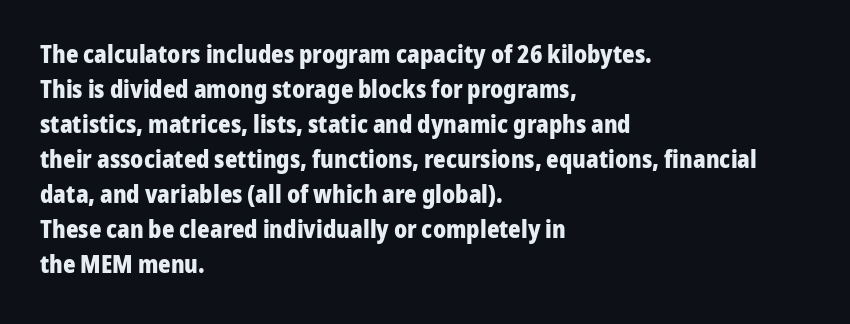
The image shows 24 px bold type, upright; set left-aligned, normal line spacing (1.46x), normal letter spacing, not underlined.
